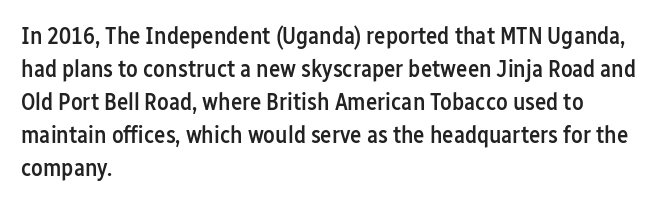
Q: Is the text bold? A: Semi-bold.
Q: Is the text italic (slanted)? A: No, it is upright.
Q: Is the text underlined? A: No.
Q: How is the paragraph aligned? A: Left-aligned.
Q: Is the spacing between letters normal or unusually wide? A: Normal.
Q: Is the spacing between lines tight, normal or loose? A: Normal.
